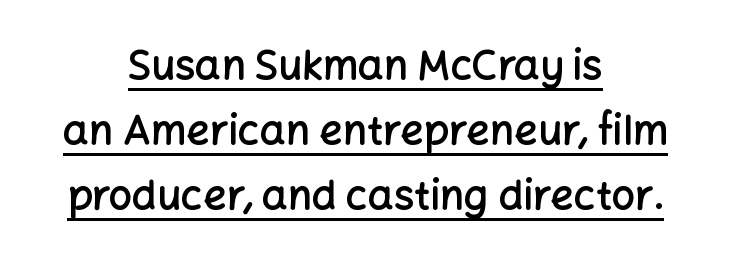
The rendered words wear a rule along their underside. The typography opts for an upright posture over an oblique one. Are there feet on the stems? There aren't — it's a sans. Every letter is mildly thick-stroked: semibold rather than bold. Is the letter spacing exaggerated? No — it looks like the ordinary default. This sample keeps an unexceptional amount of space between lines.
